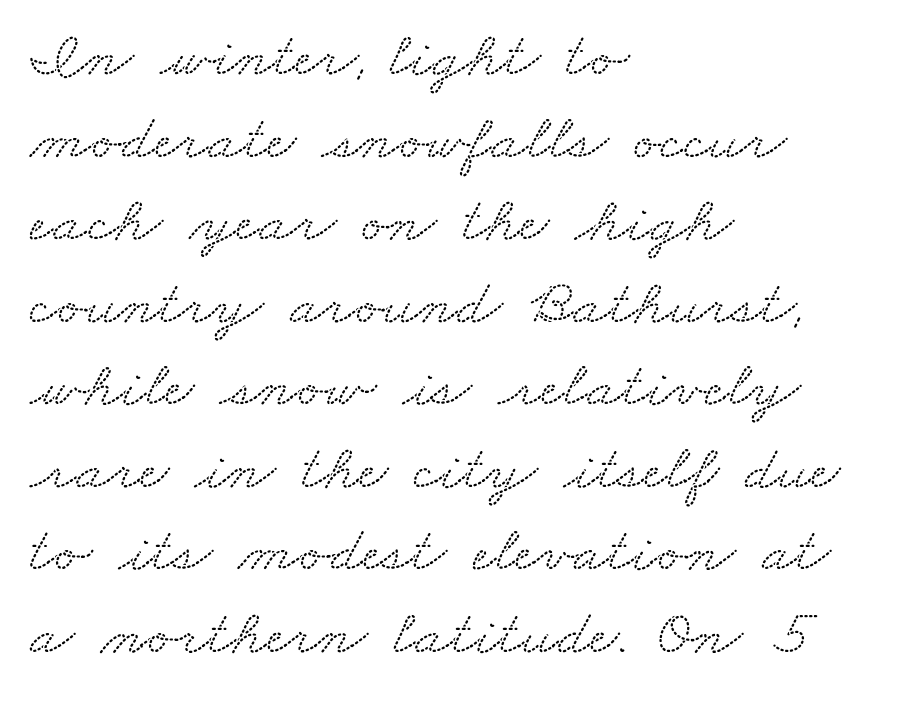
Where is the straight margin? On the left. This sample has the flowing, uneven cadence of proportional lettering. Leading: standard. Lines of text with bare space underneath. The line texture is even and compact thanks to regular tracking.
